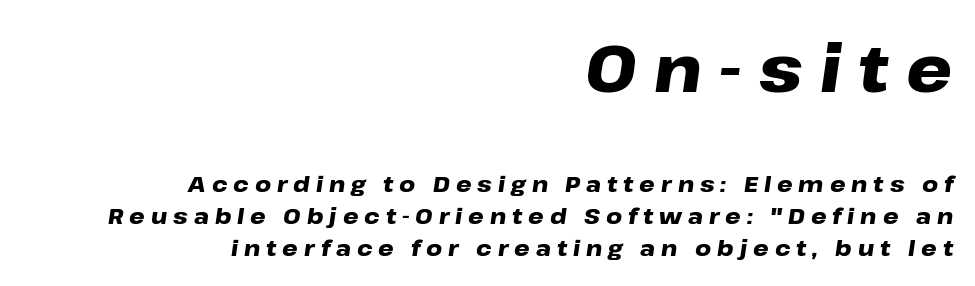
The letters advance in unequal steps, a hallmark of proportional type. A bare baseline throughout the passage. Summary of vertical rhythm: regular, with standard interline spacing. In terms of letterspacing, this is a distinctly airy, spread setting. The rendering uses a bold face; every stroke is thick and dark. A student would notice the top passage is typeset larger than what follows.
